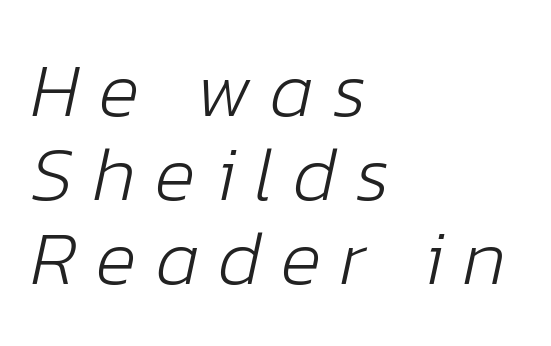
Descender tails drop into unmarked territory. Between one letter and the next there's a generous, obvious gap. Each letter keeps its own natural width here, so spacing adapts to shape. The passage shown is not bold in any degree. The text carries the slant typical of an italic or oblique font. How would I describe the line gaps? Narrow and economical.
